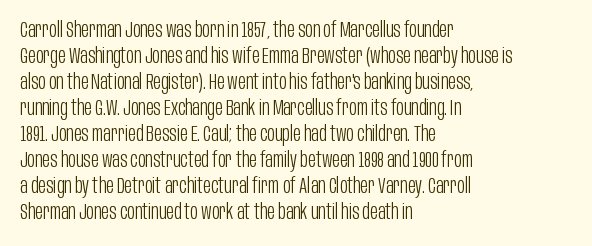
The typography opts for an upright posture over an oblique one. Unmarked baselines from the first word to the last. Students, note that the glyphs here touch the page at normal intervals. Which margin do the lines hug? The left one — the right edge is uneven. The typesetting does not lean heavy: it is not bold.
